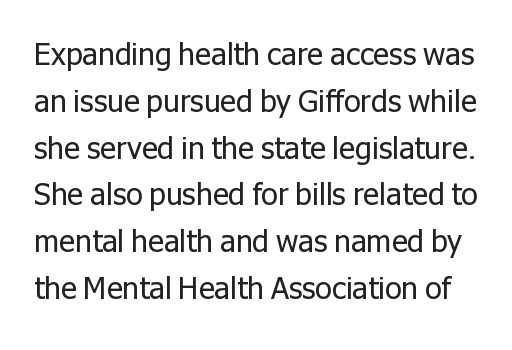
Q: Is the text bold? A: No.
Q: Is the text italic (slanted)? A: No, it is upright.
Q: Is the typeface a serif or a sans-serif typeface? A: Sans-serif.
Q: Is the text underlined? A: No.
Q: Is the spacing between letters normal or unusually wide? A: Normal.
Q: Is the spacing between lines tight, normal or loose? A: Normal.
Q: Width (condensed, normal, or wide)? A: Normal.
Q: Stroke contrast? A: Low.
Q: x-height? A: Medium.
Q: Monospaced? A: No.
